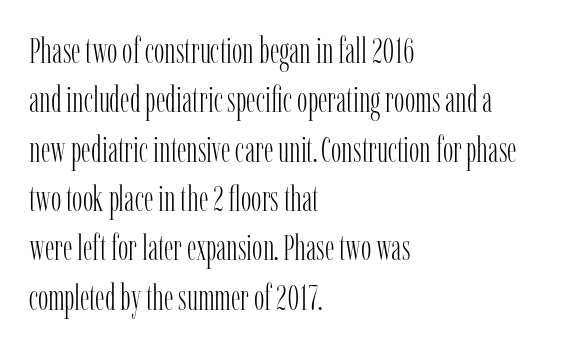
{"serif": "yes", "italic": "no", "bold": "no", "weight": "light", "width": "condensed", "stroke_contrast": "low", "x_height": "medium", "monospaced": "no", "underline": "no", "align": "left", "line_spacing": "normal", "line_spacing_ratio": 1.41, "letter_spacing": "normal", "letter_spacing_em": 0.0, "glyph_px": 35}
